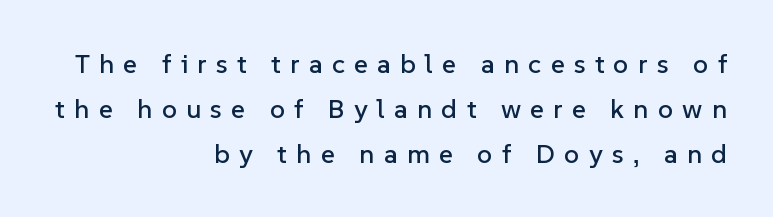
{"italic": "no", "underline": "no", "align": "right", "line_spacing": "normal", "line_spacing_ratio": 1.66, "letter_spacing": "wide", "letter_spacing_em": 0.34, "glyph_px": 27}
